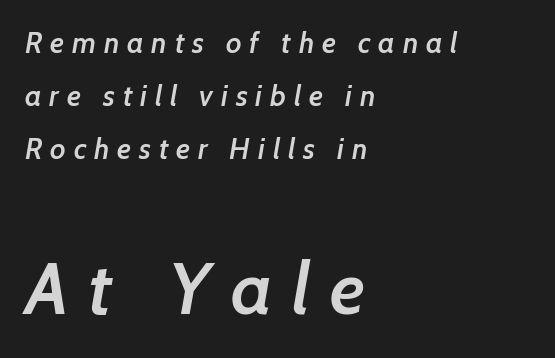
Here the second block reads like a headline and the first like body copy. Visually the block forms a straight wall on the left and a jagged coastline on the right. The area under the type is left untouched. Stroke terminals: plain, sans-serif. The letterforms stand isolated, each surrounded by extra space. Character widths vary here, with narrow letters taking less room than wide ones.
